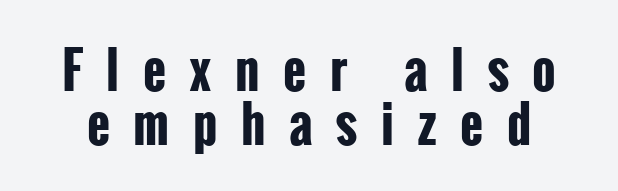
{"serif": "no", "italic": "no", "bold": "yes", "weight": "bold", "width": "condensed", "stroke_contrast": "low", "x_height": "medium", "monospaced": "no", "underline": "no", "line_spacing": "tight", "line_spacing_ratio": 1.08, "letter_spacing": "wide", "letter_spacing_em": 0.47, "glyph_px": 50}
